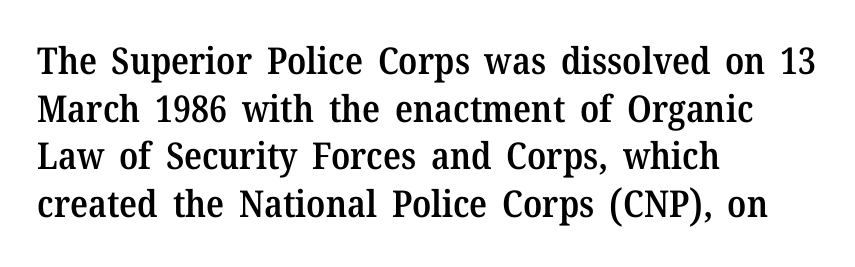
The image shows 37 px semibold serif type, upright; set left-aligned, normal line spacing (1.29x), normal letter spacing, not underlined; medium stroke contrast and a medium x-height.
